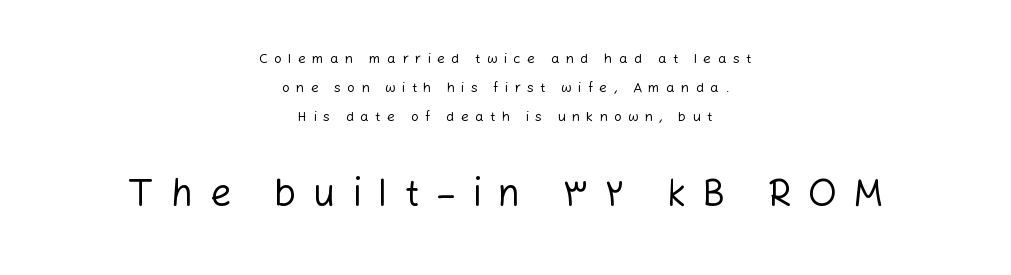
Q: Is the text bold? A: No.
Q: Is the text italic (slanted)? A: No, it is upright.
Q: Is the typeface a serif or a sans-serif typeface? A: Sans-serif.
Q: Is the text underlined? A: No.
Q: How is the paragraph aligned? A: Centered.
Q: Is the spacing between letters normal or unusually wide? A: Unusually wide.
Q: Is the spacing between lines tight, normal or loose? A: Loose.
Q: Which block of text is set in a larger size, the first (top) or the second (bottom)? A: The second (bottom) one.
Q: Width (condensed, normal, or wide)? A: Normal.
Q: Stroke contrast? A: Low.
Q: x-height? A: Medium.
Q: Monospaced? A: No.
